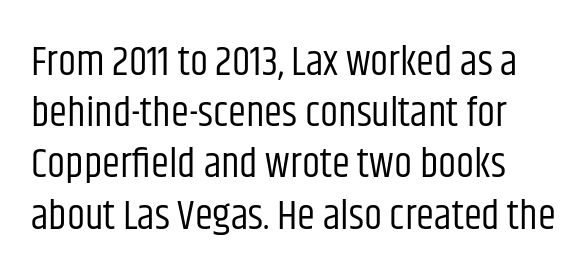
{"serif": "no", "italic": "no", "bold": "no", "weight": "regular", "width": "condensed", "stroke_contrast": "low", "x_height": "large", "monospaced": "no", "underline": "no", "line_spacing": "normal", "line_spacing_ratio": 1.25, "letter_spacing": "normal", "letter_spacing_em": 0.0, "glyph_px": 41}
